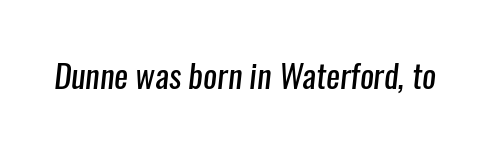
The image shows 33 px regular-weight, condensed sans-serif type; set normal letter spacing, not underlined; low stroke contrast and a medium x-height.
